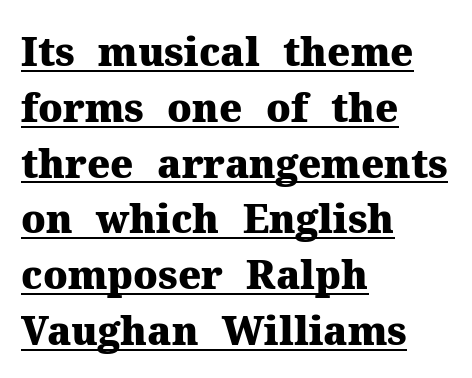
The image shows 39 px heavy serif type, upright; set left-aligned, normal line spacing (1.43x), normal letter spacing, underlined; medium stroke contrast and a medium x-height.
